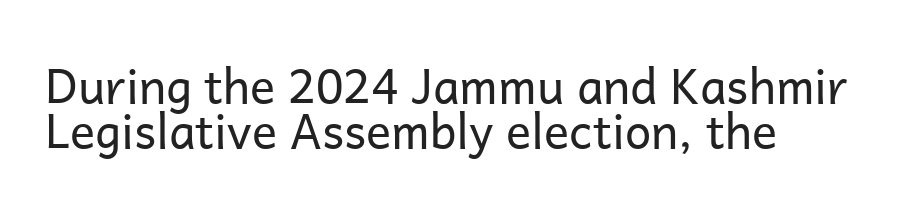
The image shows 47 px regular-weight sans-serif type, upright; set tight line spacing (0.95x), normal letter spacing, not underlined; low stroke contrast and a medium x-height.
